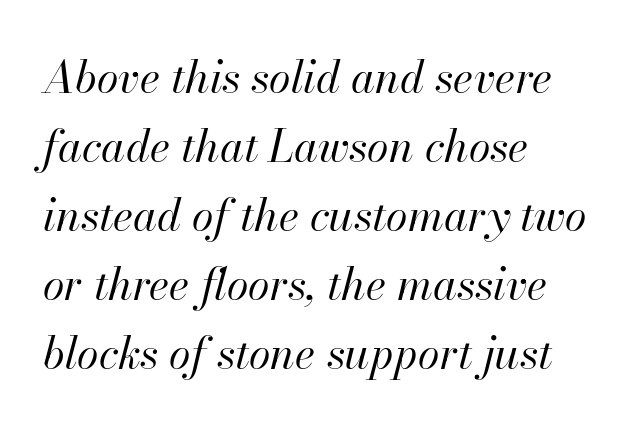
Standard letterfit; no display-style spreading of the glyphs. The letters look calm and open, with moderate or lighter stems. Lines of text with bare space underneath. Here the designer chose a conventional face with non-uniform glyph widths.
